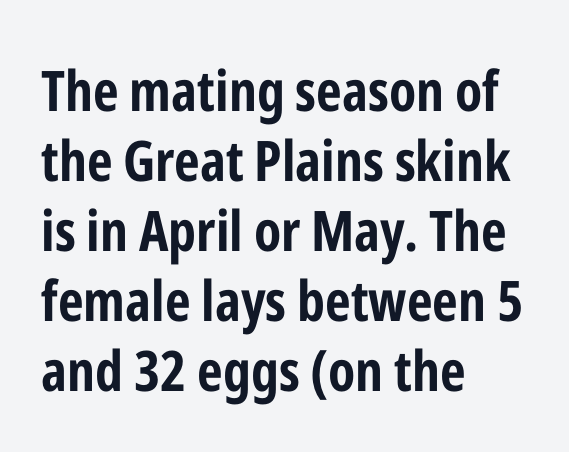
{"serif": "no", "italic": "no", "bold": "yes", "weight": "bold", "width": "condensed", "stroke_contrast": "low", "x_height": "medium", "monospaced": "no", "underline": "no", "align": "left", "line_spacing": "normal", "line_spacing_ratio": 1.25, "letter_spacing": "normal", "letter_spacing_em": 0.0, "glyph_px": 56}
